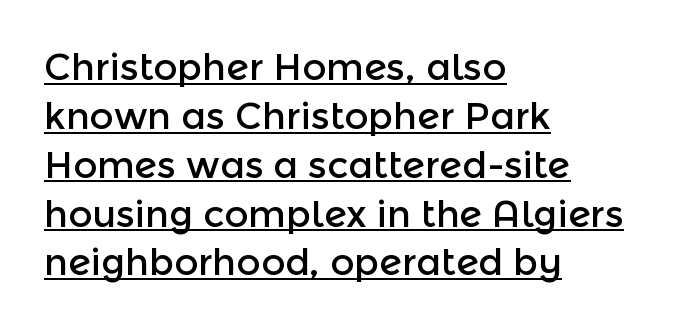
Q: Is the text italic (slanted)? A: No, it is upright.
Q: Is the typeface a serif or a sans-serif typeface? A: Sans-serif.
Q: Is the text underlined? A: Yes.
Q: How is the paragraph aligned? A: Left-aligned.
Q: Is the spacing between letters normal or unusually wide? A: Normal.
Q: Is the spacing between lines tight, normal or loose? A: Normal.
Q: Width (condensed, normal, or wide)? A: Normal.
Q: x-height? A: Medium.
Q: Monospaced? A: No.
